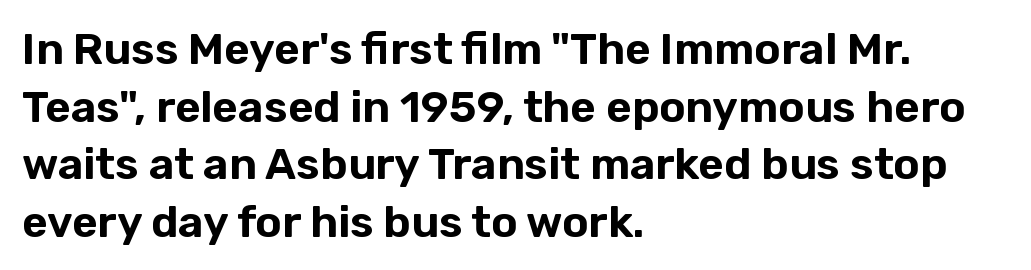
The image shows 44 px sans-serif type, upright; set left-aligned, normal line spacing (1.31x), normal letter spacing, not underlined; low stroke contrast and a medium x-height.
